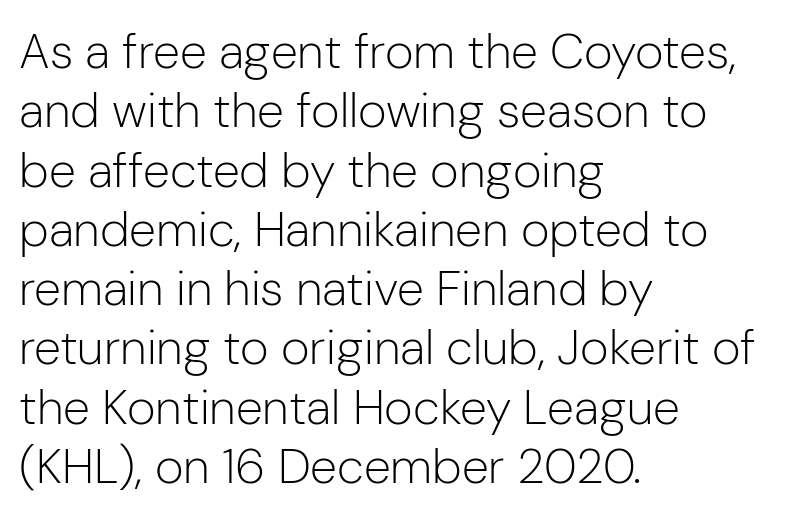
The image shows 49 px light sans-serif type, upright; set left-aligned, line spacing 1.21x, normal letter spacing, not underlined; low stroke contrast and a medium x-height.
